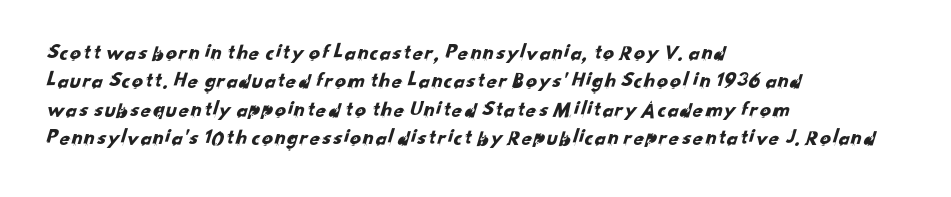
Successive baselines arrive at the customary interval. Spacing between characters is what you'd get straight out of the box. Teacher's note: observe the even left margin — that is flush-left alignment. Has an underline been added? It has not.
